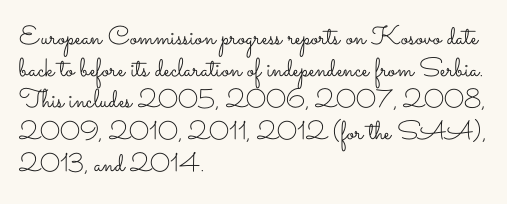
The image shows 26 px text type; set left-aligned, line spacing 1.22x, normal letter spacing, not underlined.
